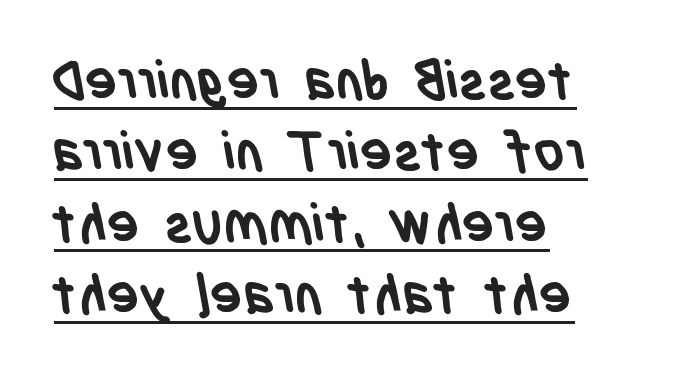
{"serif": "no", "bold": "yes", "weight": "semibold", "width": "condensed", "stroke_contrast": "low", "x_height": "large", "monospaced": "no", "underline": "yes", "align": "left", "line_spacing": "normal", "line_spacing_ratio": 1.32, "letter_spacing": "normal", "letter_spacing_em": 0.0, "glyph_px": 54}
